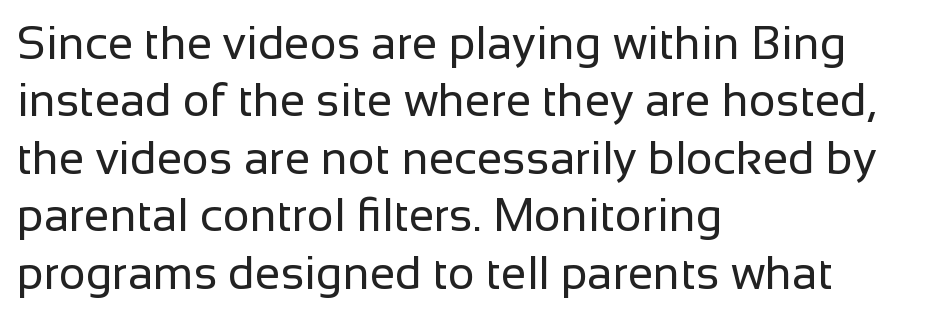
The image shows 46 px regular-weight sans-serif type, upright; set left-aligned, normal line spacing (1.25x), normal letter spacing, not underlined; low stroke contrast and a medium x-height.
